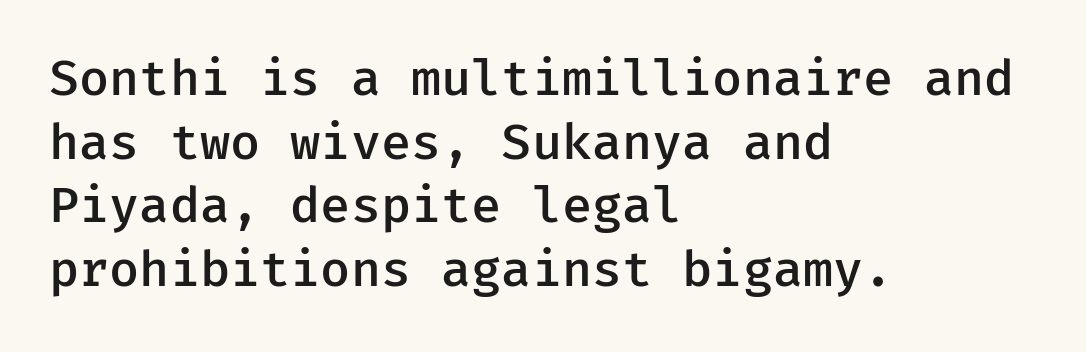
The image shows 49 px semibold sans-serif type, upright; set left-aligned, normal line spacing (1.3x), normal letter spacing, not underlined; low stroke contrast and a medium x-height.
